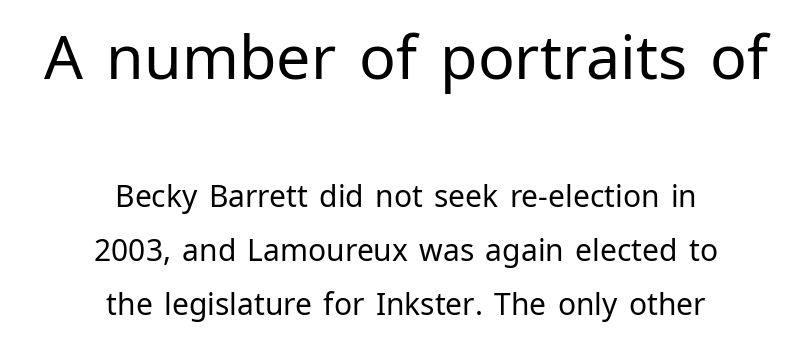
The designer gave the opening block more size than the closing block. Proportional: the letters do not fall into vertical columns. Check under the words: just untouched page. In terms of posture, this sample is upright.
